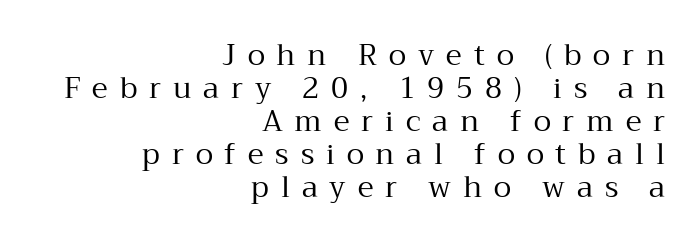
{"serif": "yes", "italic": "no", "bold": "no", "weight": "regular", "width": "normal", "stroke_contrast": "medium", "x_height": "medium", "monospaced": "no", "underline": "no", "align": "right", "line_spacing": "tight", "line_spacing_ratio": 1.14, "letter_spacing": "wide", "letter_spacing_em": 0.41, "glyph_px": 29}
